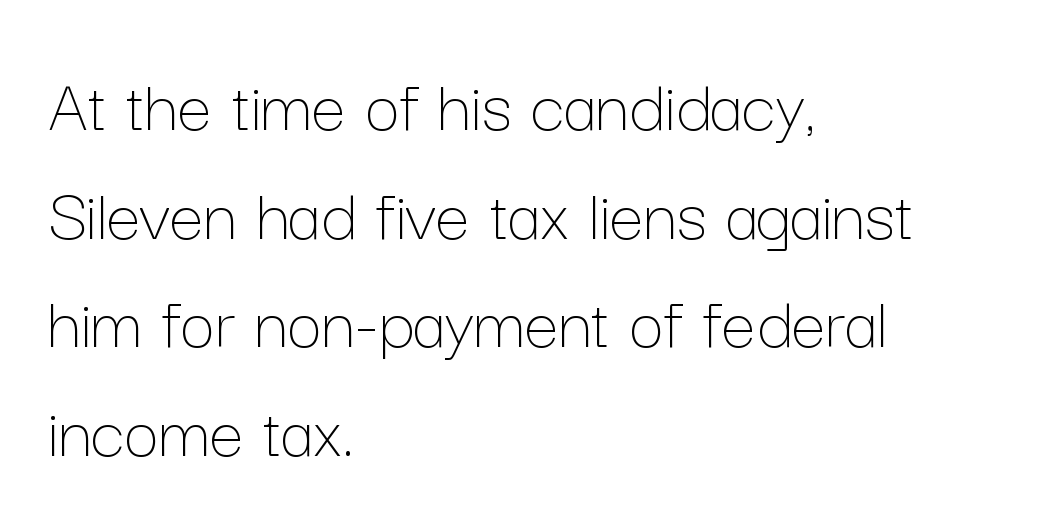
Is this a fixed-width face? No — the glyphs have proportional, varying widths. The typography opts for an upright posture over an oblique one. The zone under the glyphs is completely vacant. Line spacing here is normal. Notice how the passage keeps a crisp vertical edge on the left only. These glyphs show unthickened strokes, regular width or finer.
